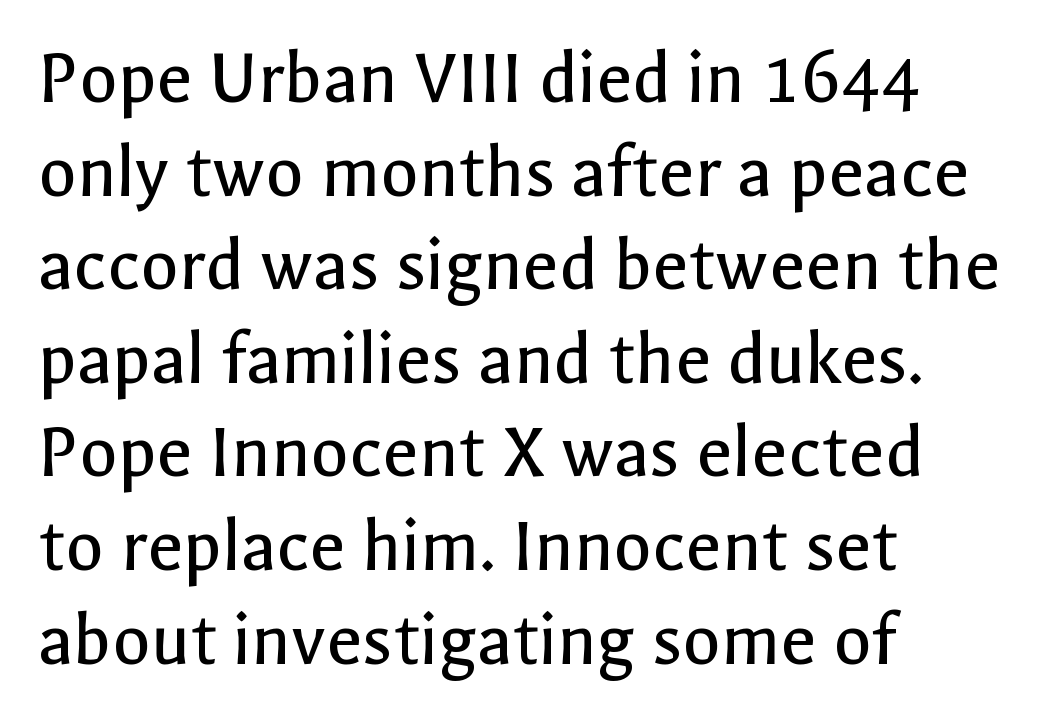
The image shows 78 px regular-weight sans-serif type, upright; set left-aligned, line spacing 1.2x, normal letter spacing, not underlined; a medium x-height.
